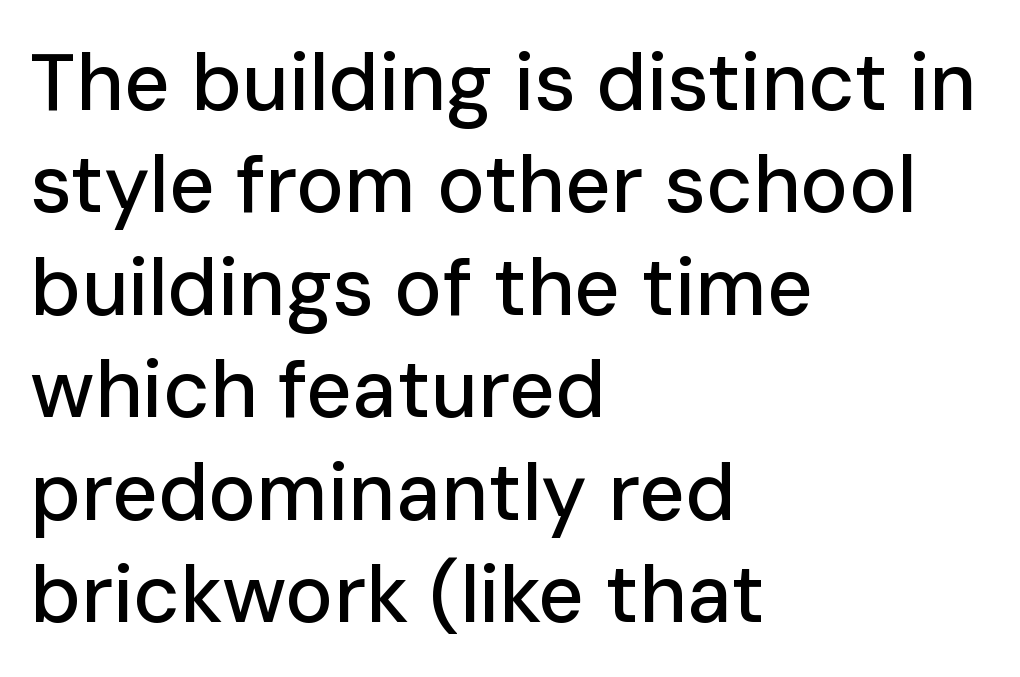
The specimen omits any rule beneath the text block's lines. Serif or sans? Sans — the stroke terminals are bare. You could call the tracking neutral — neither tight nor loose. Here the designer chose a conventional face with non-uniform glyph widths. Notice how descenders clear the ascenders below comfortably — that's standard leading. Where is the straight margin? On the left.
